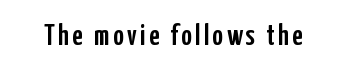
The image shows 29 px condensed sans-serif type, upright; set not underlined; low stroke contrast and a medium x-height.
